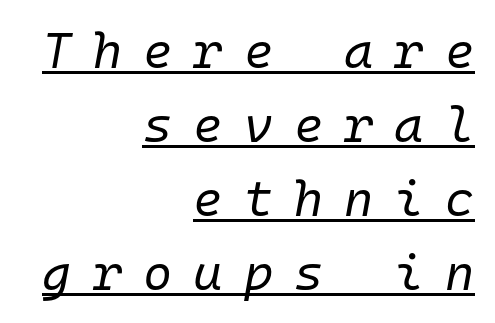
Slanted lettering throughout. The characters are drawn with everyday or finer stroke widths. The horizontal fit of the characters is loose and conspicuously gappy. The leading is moderate, giving the passage an even texture. Think of a typewriter: that constant character pitch is what you see here. Has an underline been added? It has.
